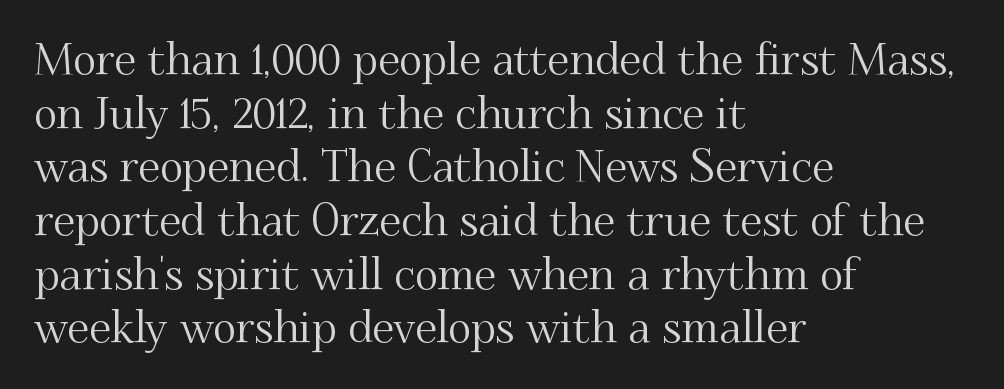
Q: Is the text italic (slanted)? A: No, it is upright.
Q: Is the typeface a serif or a sans-serif typeface? A: Serif.
Q: Is the text underlined? A: No.
Q: How is the paragraph aligned? A: Left-aligned.
Q: Is the spacing between letters normal or unusually wide? A: Normal.
Q: Width (condensed, normal, or wide)? A: Normal.
Q: Stroke contrast? A: Medium.
Q: x-height? A: Small.
Q: Monospaced? A: No.
